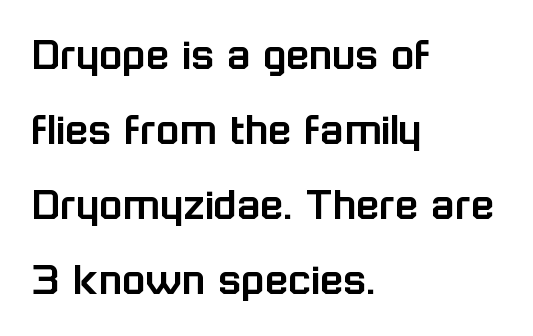
No italicization has been applied; the sample stays upright. This sample is left-justified, so line endings fall wherever the words run out. Leading matches the norm, producing a regular column. Tracking value appears to be zero — textbook default spacing.
